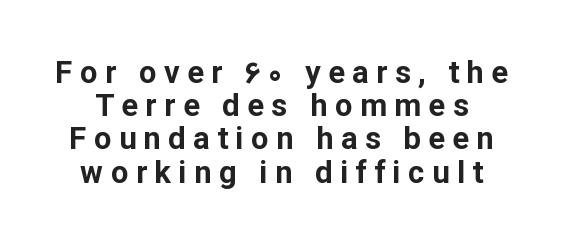
Q: Is the text bold? A: Yes.
Q: Is the text italic (slanted)? A: No, it is upright.
Q: Is the typeface a serif or a sans-serif typeface? A: Sans-serif.
Q: Is the text underlined? A: No.
Q: Is the spacing between letters normal or unusually wide? A: Unusually wide.
Q: Is the spacing between lines tight, normal or loose? A: Tight.
Q: Width (condensed, normal, or wide)? A: Normal.
Q: Stroke contrast? A: Low.
Q: x-height? A: Medium.
Q: Monospaced? A: No.
